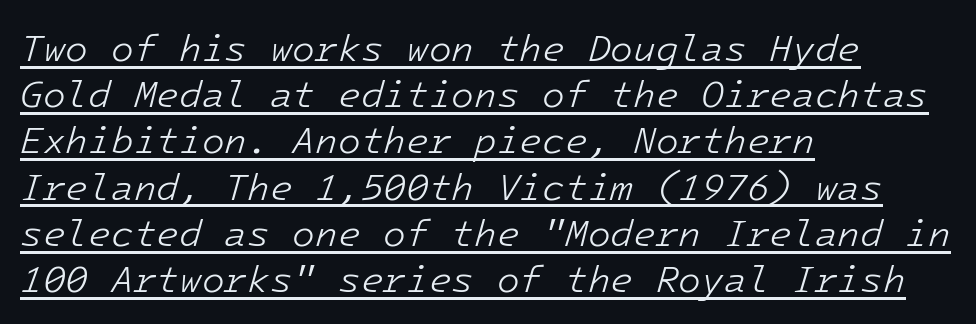
Q: Is the text bold? A: No.
Q: Is the text italic (slanted)? A: Yes, it leans right by about 16 degrees.
Q: Is the text underlined? A: Yes.
Q: How is the paragraph aligned? A: Left-aligned.
Q: Is the spacing between letters normal or unusually wide? A: Normal.
Q: Is the spacing between lines tight, normal or loose? A: Normal.
Q: Width (condensed, normal, or wide)? A: Normal.
Q: Stroke contrast? A: Low.
Q: x-height? A: Medium.
